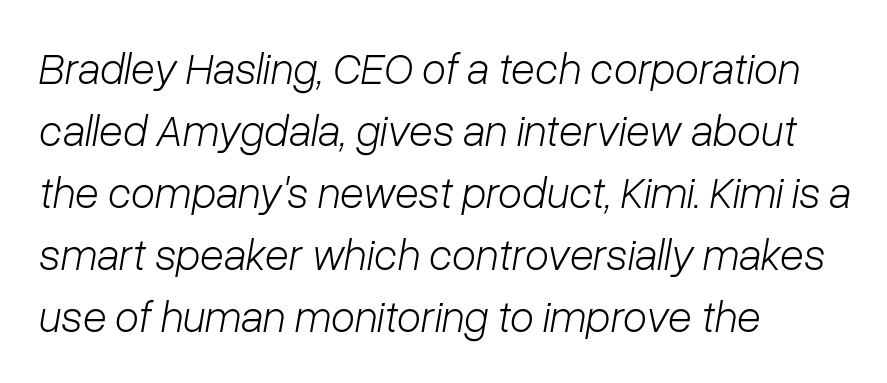
A light-to-regular cut is what we see here. The vertical gap from one line to the next is medium. Proportional: the letters do not fall into vertical columns. Italic: yes, the glyphs are oblique.
